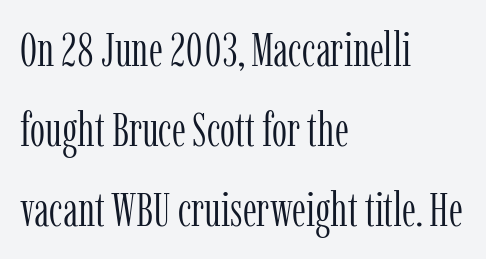
The rendering uses a moderate line-height, typical for paragraphs. If you drew a ruler down the left edge, every line would touch it. Any mark beneath the type? The region is blank. The passage shown is typed in a proportional face where columns would drift. Vertical stems look standard width or narrower in stroke. In terms of letterspacing, this is plain default setting.
